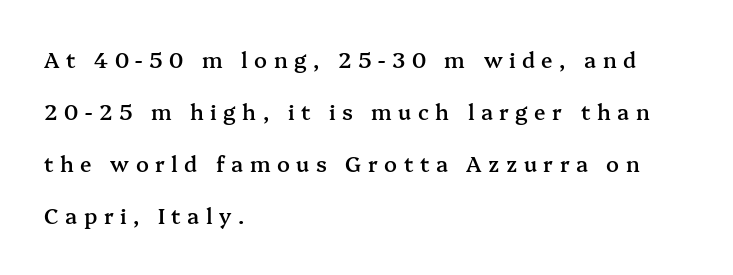
This is the regular roman posture of the typeface. Line spacing here is loose. Caption: semibold face, moderately heavy strokes. No word sits above an underline.
